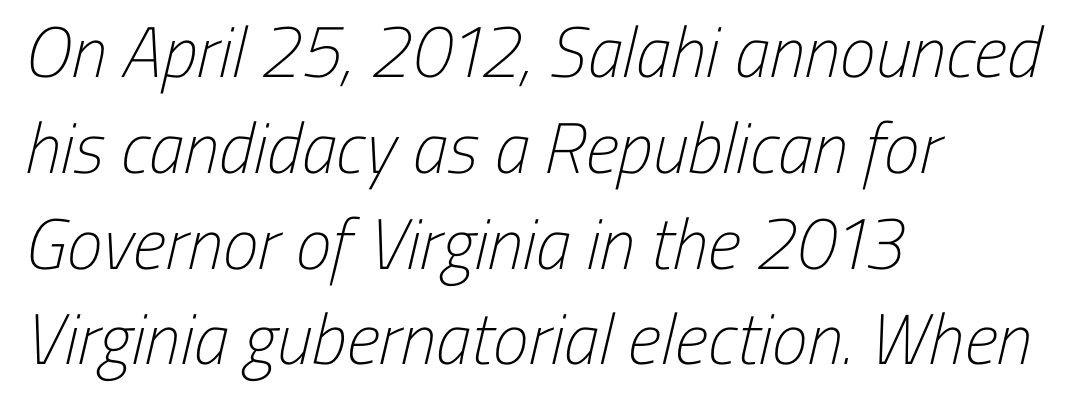
{"serif": "no", "bold": "no", "weight": "light", "width": "condensed", "stroke_contrast": "low", "x_height": "medium", "monospaced": "no", "underline": "no", "align": "left", "line_spacing": "normal", "line_spacing_ratio": 1.33, "letter_spacing": "normal", "letter_spacing_em": 0.0, "glyph_px": 72}
